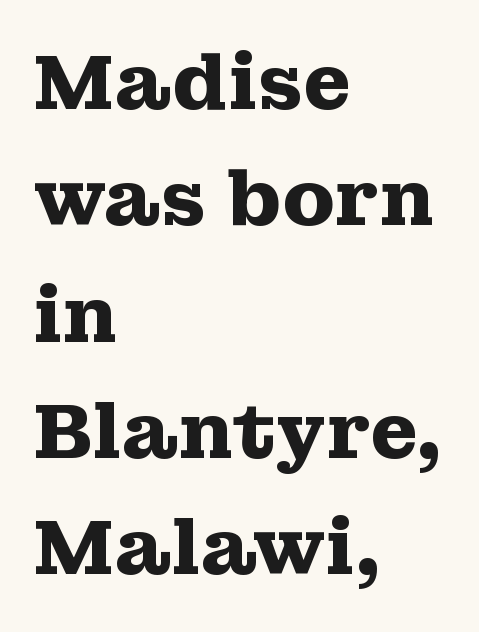
{"serif": "yes", "italic": "no", "bold": "yes", "weight": "heavy", "width": "wide", "stroke_contrast": "medium", "x_height": "medium", "monospaced": "no", "underline": "no", "align": "left", "line_spacing": "normal", "line_spacing_ratio": 1.51, "letter_spacing": "normal", "letter_spacing_em": 0.0, "glyph_px": 77}
